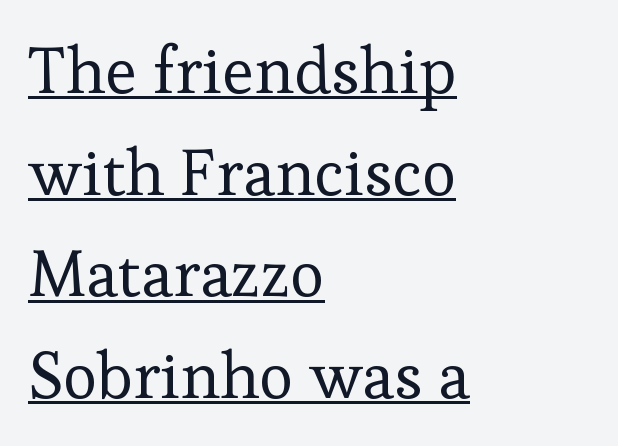
Serif or sans? Serif — the stroke terminals have little feet. The letterforms sit shoulder to shoulder at normal distance. This sample uses an upright cut, with every glyph sitting square on the baseline. Line beginnings align vertically; line endings do not.
